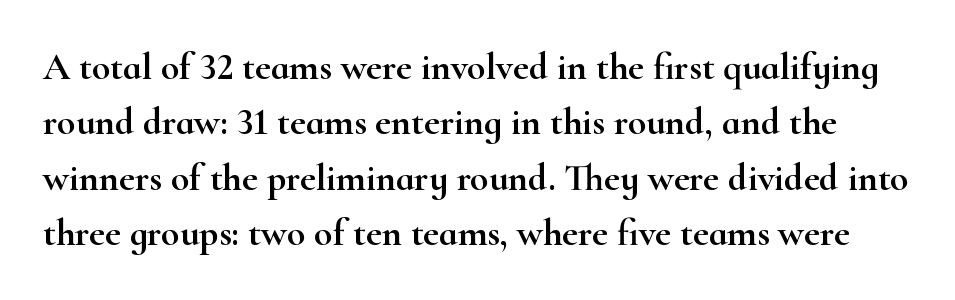
Spacing verdict: proportional, widths tailored to each character. Letter spacing: default. Words float on clear page, feet unadorned. This rendering employs a face with finishing strokes, i.e., a serif.
